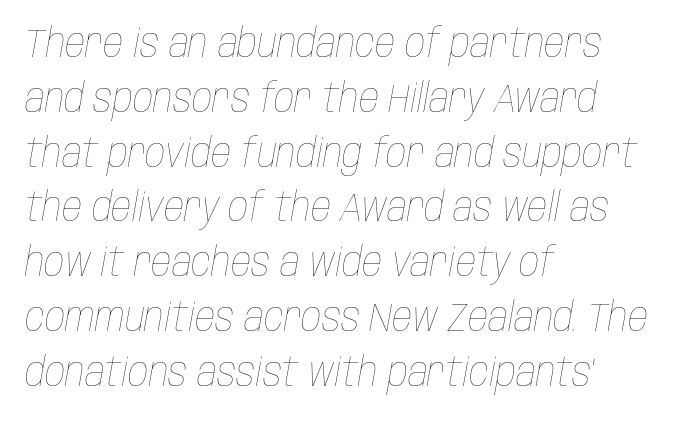
{"italic": "yes", "lean": "right", "slant_degrees": 10, "bold": "no", "weight": "thin", "width": "condensed", "stroke_contrast": "low", "x_height": "large", "monospaced": "no", "underline": "no", "align": "left", "line_spacing": "normal", "line_spacing_ratio": 1.37, "letter_spacing": "normal", "letter_spacing_em": 0.0, "glyph_px": 40}
